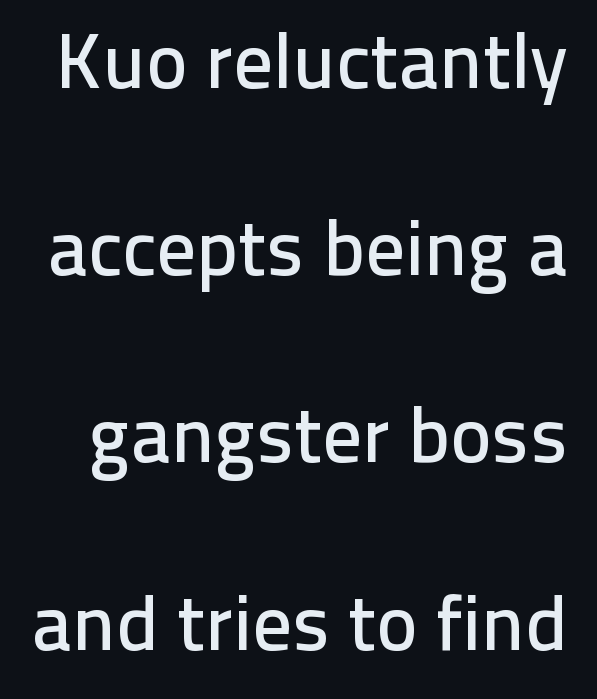
{"serif": "no", "italic": "no", "width": "normal", "stroke_contrast": "low", "x_height": "medium", "monospaced": "no", "underline": "no", "line_spacing": "loose", "line_spacing_ratio": 2.4, "letter_spacing": "normal", "letter_spacing_em": 0.0, "glyph_px": 78}
